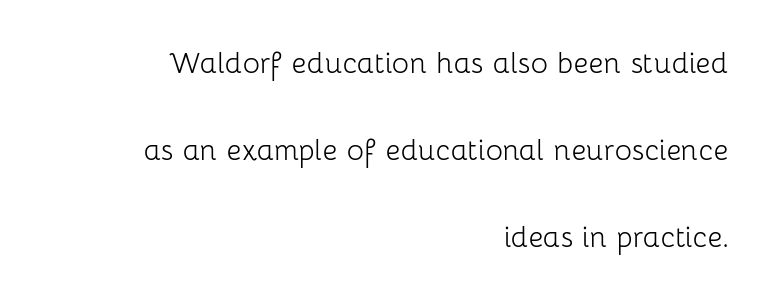
Q: Is the text bold? A: No.
Q: Is the text italic (slanted)? A: No, it is upright.
Q: Is the typeface a serif or a sans-serif typeface? A: Sans-serif.
Q: Is the text underlined? A: No.
Q: How is the paragraph aligned? A: Right-aligned.
Q: Is the spacing between letters normal or unusually wide? A: Normal.
Q: Is the spacing between lines tight, normal or loose? A: Loose.
Q: Width (condensed, normal, or wide)? A: Normal.
Q: Stroke contrast? A: Low.
Q: x-height? A: Medium.
Q: Monospaced? A: No.
